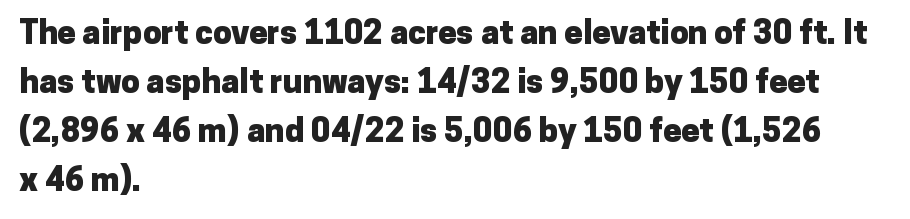
{"serif": "no", "italic": "no", "bold": "yes", "weight": "heavy", "width": "normal", "stroke_contrast": "low", "x_height": "medium", "monospaced": "no", "underline": "no", "align": "left", "line_spacing": "normal", "line_spacing_ratio": 1.48, "letter_spacing": "normal", "letter_spacing_em": 0.0, "glyph_px": 33}
